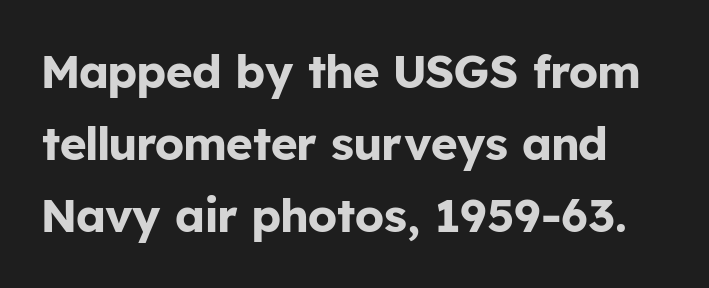
Think of a printed novel: that variable character pitch is what you see here. In terms of leading, this rendering sits right in the middle. The axis of the letterforms is exactly vertical. Nothing sits at the stroke ends, so this counts as sans-serif. Letter spacing: default. Any mark beneath the type? The region is blank.
